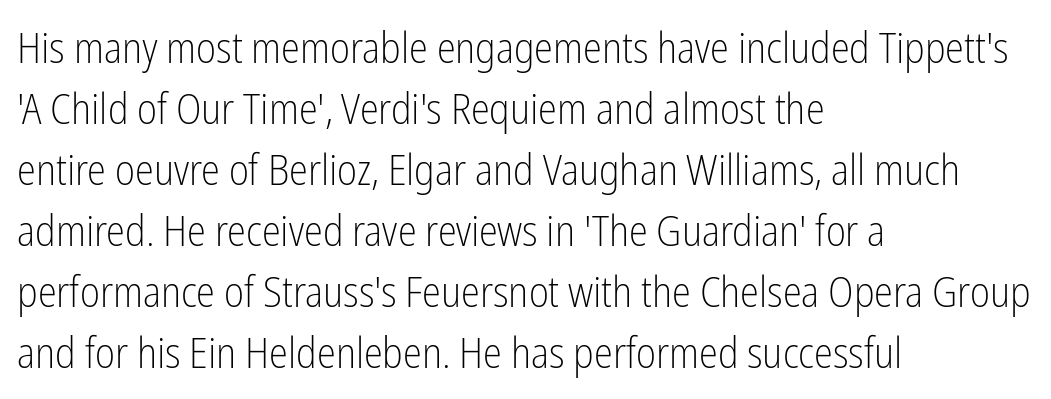
{"serif": "no", "italic": "no", "bold": "no", "weight": "light", "width": "condensed", "stroke_contrast": "low", "x_height": "medium", "monospaced": "no", "underline": "no", "align": "left", "line_spacing": "normal", "line_spacing_ratio": 1.42, "letter_spacing": "normal", "letter_spacing_em": 0.0, "glyph_px": 43}
